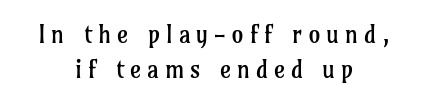
In terms of leading, this rendering sits right in the middle. The typography opts for an upright posture over an oblique one. The letterforms stand isolated, each surrounded by extra space. Both edges are ragged and mirror each other, which tells us the setting is centered. Each row of text sits above clean, open space.
